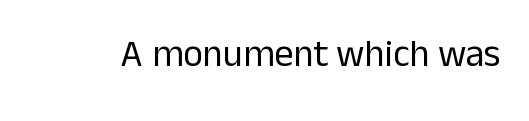
{"serif": "no", "italic": "no", "bold": "no", "weight": "regular", "width": "normal", "stroke_contrast": "low", "x_height": "medium", "monospaced": "no", "underline": "no", "letter_spacing": "normal", "letter_spacing_em": 0.0, "glyph_px": 38}
